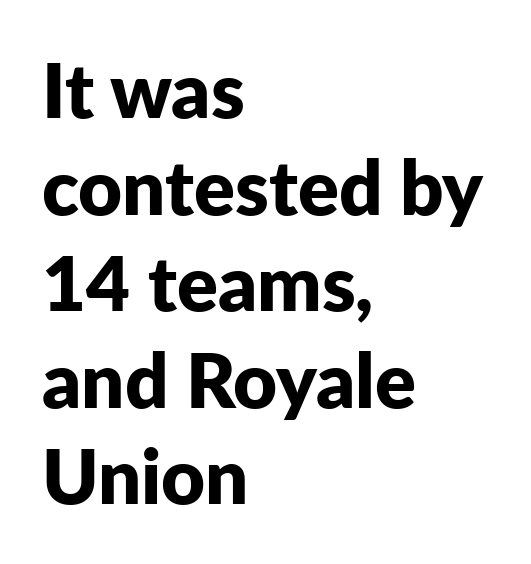
The image shows 76 px bold sans-serif type, upright; set left-aligned, normal line spacing (1.27x), normal letter spacing, not underlined; low stroke contrast and a medium x-height.
